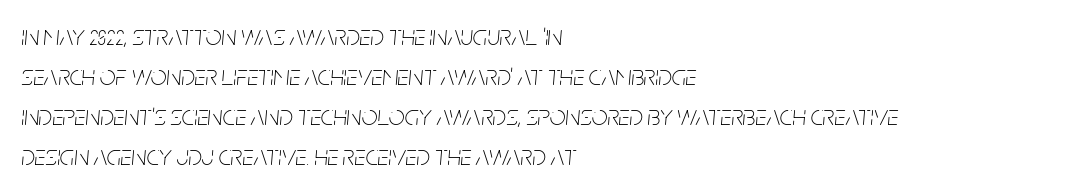
A light-to-regular cut is what we see here. Style check: oblique. The designer left line spacing at the default. The compositor pushed each line to the left boundary. Standard letterfit; no display-style spreading of the glyphs. Looks like regular typesetting: each glyph gets only the width it needs.
